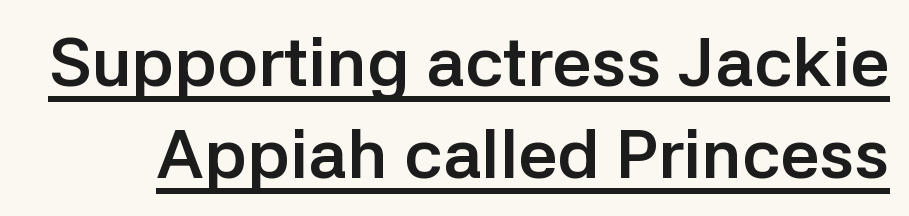
{"serif": "no", "italic": "no", "bold": "yes", "weight": "semibold", "width": "normal", "stroke_contrast": "low", "x_height": "medium", "monospaced": "no", "underline": "yes", "line_spacing": "normal", "line_spacing_ratio": 1.34, "letter_spacing": "normal", "letter_spacing_em": 0.0, "glyph_px": 69}
